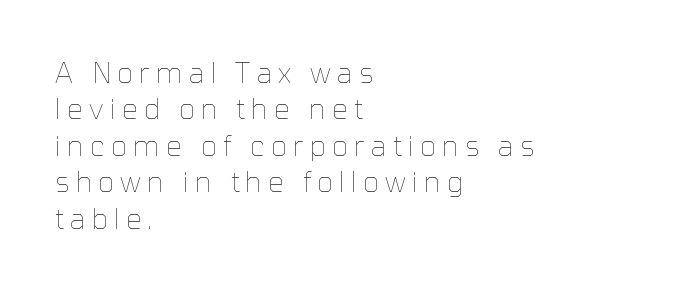
Q: Is the text bold? A: No.
Q: Is the text italic (slanted)? A: No, it is upright.
Q: Is the text underlined? A: No.
Q: How is the paragraph aligned? A: Left-aligned.
Q: Is the spacing between letters normal or unusually wide? A: Unusually wide.
Q: Is the spacing between lines tight, normal or loose? A: Normal.
Q: Width (condensed, normal, or wide)? A: Normal.
Q: Stroke contrast? A: Low.
Q: x-height? A: Medium.
Q: Monospaced? A: No.
